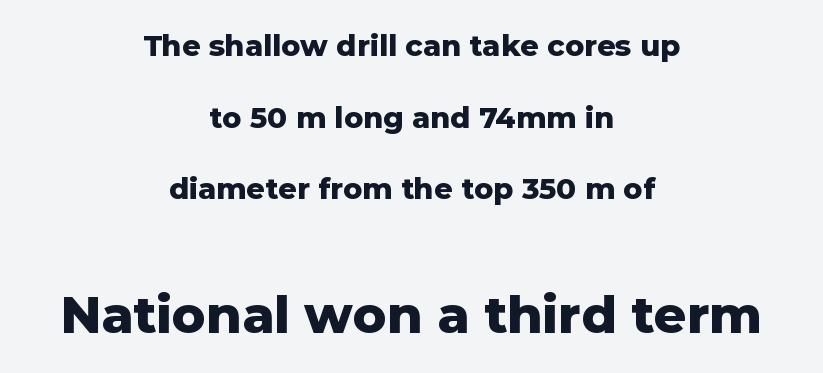
Q: Is the text bold? A: Yes.
Q: Is the text italic (slanted)? A: No, it is upright.
Q: Is the typeface a serif or a sans-serif typeface? A: Sans-serif.
Q: Is the text underlined? A: No.
Q: How is the paragraph aligned? A: Centered.
Q: Is the spacing between letters normal or unusually wide? A: Normal.
Q: Is the spacing between lines tight, normal or loose? A: Loose.
Q: Which block of text is set in a larger size, the first (top) or the second (bottom)? A: The second (bottom) one.
Q: Width (condensed, normal, or wide)? A: Normal.
Q: Stroke contrast? A: Low.
Q: x-height? A: Medium.
Q: Monospaced? A: No.
